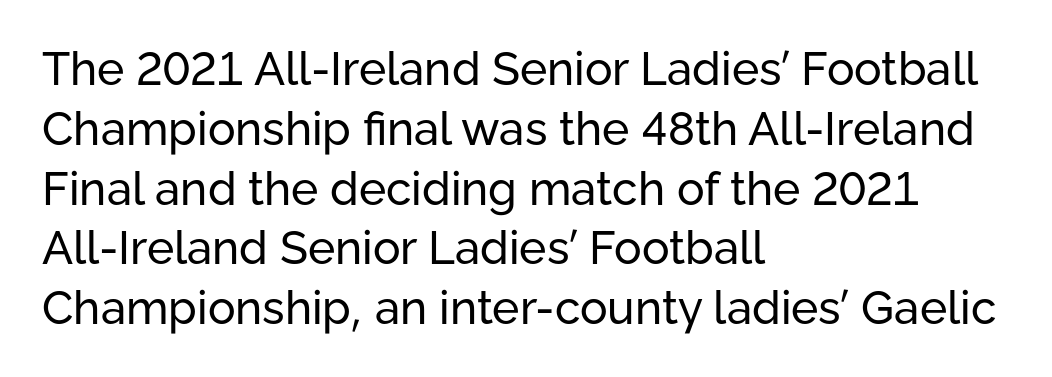
{"serif": "no", "italic": "no", "bold": "no", "weight": "regular", "width": "normal", "stroke_contrast": "low", "x_height": "medium", "monospaced": "no", "underline": "no", "align": "left", "line_spacing": "normal", "line_spacing_ratio": 1.3, "letter_spacing": "normal", "letter_spacing_em": 0.0, "glyph_px": 46}
